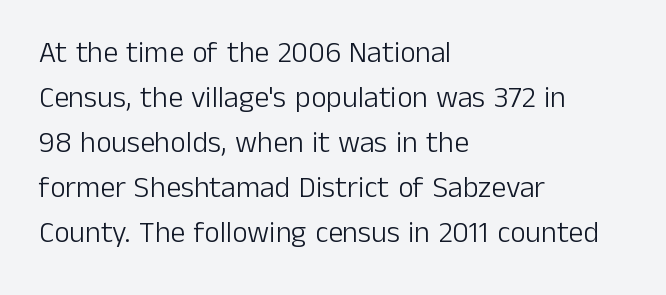
Q: Is the text bold? A: No.
Q: Is the text italic (slanted)? A: No, it is upright.
Q: Is the typeface a serif or a sans-serif typeface? A: Sans-serif.
Q: Is the text underlined? A: No.
Q: How is the paragraph aligned? A: Left-aligned.
Q: Is the spacing between letters normal or unusually wide? A: Normal.
Q: Is the spacing between lines tight, normal or loose? A: Normal.
Q: Width (condensed, normal, or wide)? A: Normal.
Q: Stroke contrast? A: Low.
Q: x-height? A: Medium.
Q: Monospaced? A: No.
